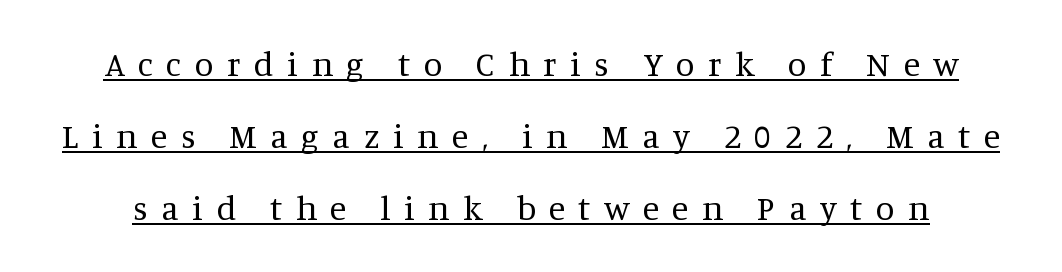
Q: Is the text bold? A: No.
Q: Is the text italic (slanted)? A: No, it is upright.
Q: Is the typeface a serif or a sans-serif typeface? A: Serif.
Q: Is the text underlined? A: Yes.
Q: Is the spacing between letters normal or unusually wide? A: Unusually wide.
Q: Is the spacing between lines tight, normal or loose? A: Loose.
Q: Width (condensed, normal, or wide)? A: Normal.
Q: Stroke contrast? A: Medium.
Q: x-height? A: Large.
Q: Monospaced? A: No.
